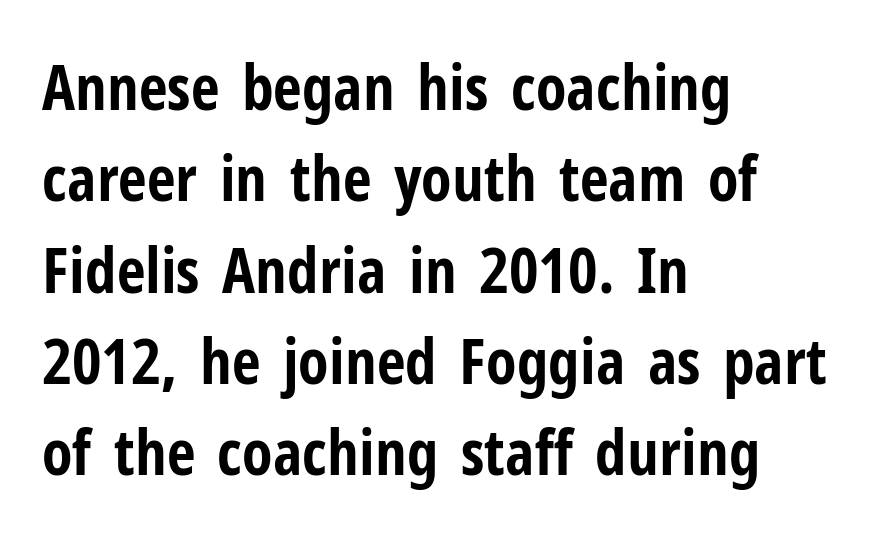
Q: Is the text bold? A: Yes.
Q: Is the text italic (slanted)? A: No, it is upright.
Q: Is the typeface a serif or a sans-serif typeface? A: Sans-serif.
Q: Is the text underlined? A: No.
Q: How is the paragraph aligned? A: Left-aligned.
Q: Is the spacing between letters normal or unusually wide? A: Normal.
Q: Is the spacing between lines tight, normal or loose? A: Normal.
Q: Width (condensed, normal, or wide)? A: Condensed.
Q: Stroke contrast? A: Low.
Q: x-height? A: Medium.
Q: Monospaced? A: No.
